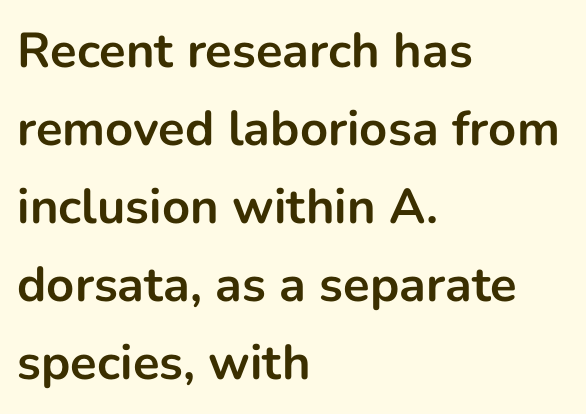
Spacing verdict: proportional, widths tailored to each character. Posture: vertical. Students, this is bold: see how much ink each stroke carries. Normally led — the rows are evenly, conventionally spaced.
